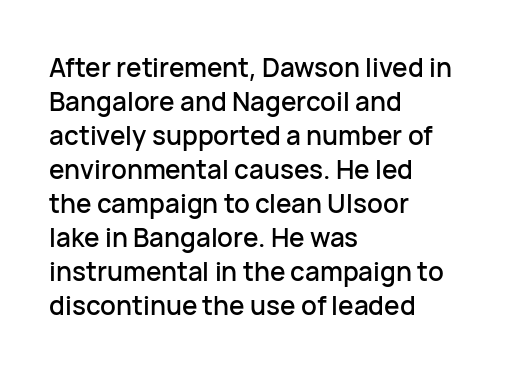
{"italic": "no", "underline": "no", "align": "left", "line_spacing": "normal", "line_spacing_ratio": 1.31, "letter_spacing": "normal", "letter_spacing_em": 0.0, "glyph_px": 26}
